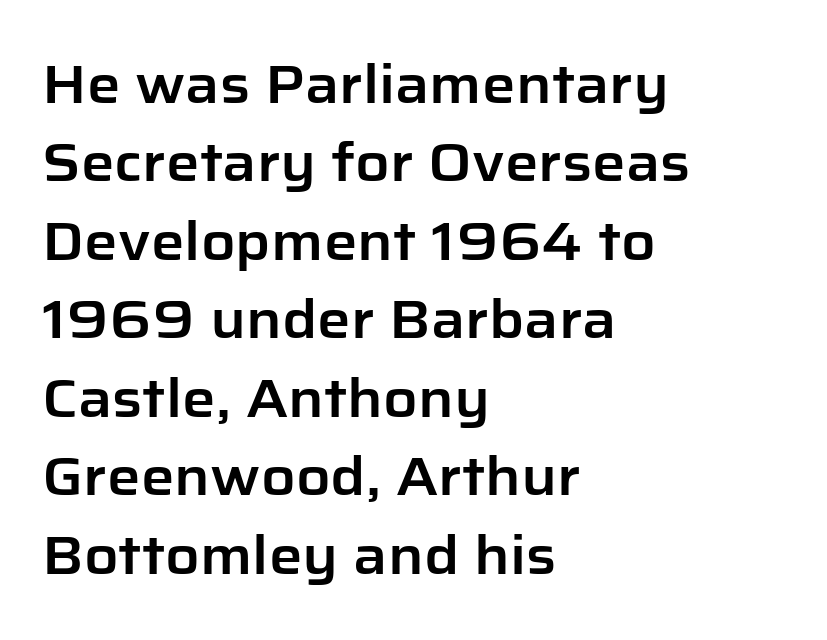
The image shows 53 px sans-serif type, upright; set left-aligned, normal line spacing (1.48x), normal letter spacing, not underlined; low stroke contrast and a medium x-height.
